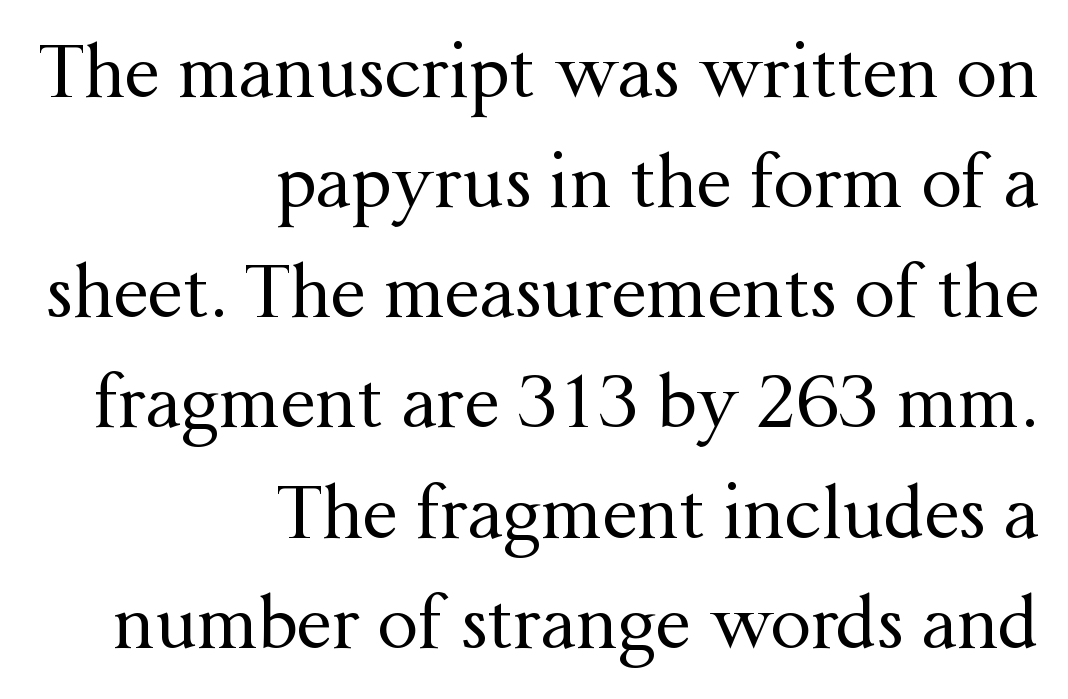
{"serif": "yes", "italic": "no", "bold": "no", "weight": "regular", "width": "normal", "stroke_contrast": "medium", "x_height": "medium", "monospaced": "no", "underline": "no", "align": "right", "line_spacing": "normal", "line_spacing_ratio": 1.53, "letter_spacing": "normal", "letter_spacing_em": 0.0, "glyph_px": 72}
